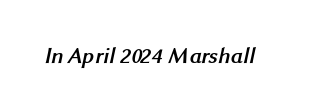
Q: Is the text bold? A: Yes.
Q: Is the text underlined? A: No.
Q: Is the spacing between letters normal or unusually wide? A: Normal.
